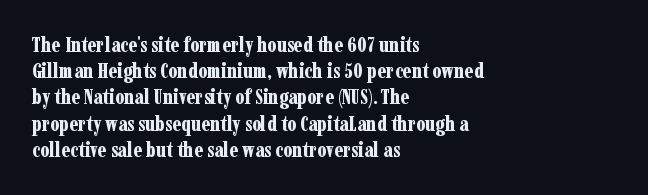
Does the weight exceed regular? Yes, all the way to bold. A typesetter would mark this as roman, not italic. The glyphs are unaccompanied by any horizontal stroke below them. Interline gaps are of average width in this sample. The horizontal fit of the characters is conventional and even.
